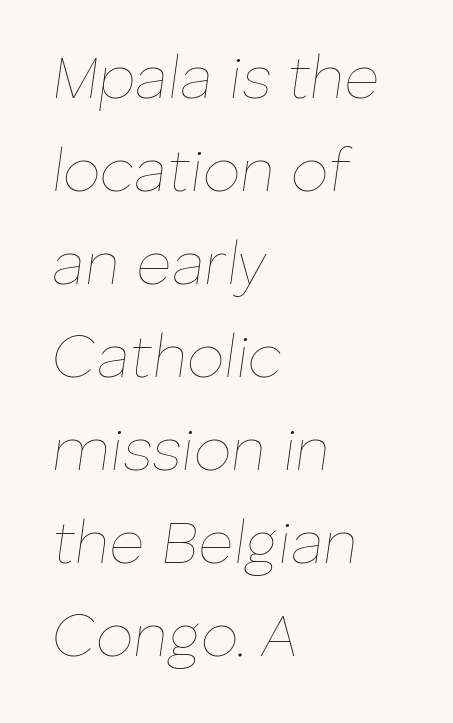
The image shows 60 px thin type, italic (leaning right); set left-aligned, normal line spacing (1.55x), normal letter spacing, not underlined; low stroke contrast and a medium x-height.
